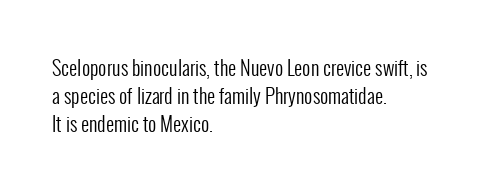
A roman cut, with each character standing at attention. Compared with a centered layout, this one pins lines to the left instead. Evenly set lines give the paragraph a standard silhouette. Heft: none added — not bold. The baseline area is clear.
